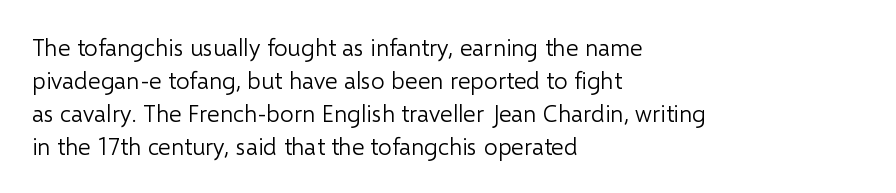
{"italic": "no", "bold": "no", "underline": "no", "align": "left", "line_spacing": "normal", "line_spacing_ratio": 1.37, "letter_spacing": "normal", "letter_spacing_em": 0.0, "glyph_px": 24}
